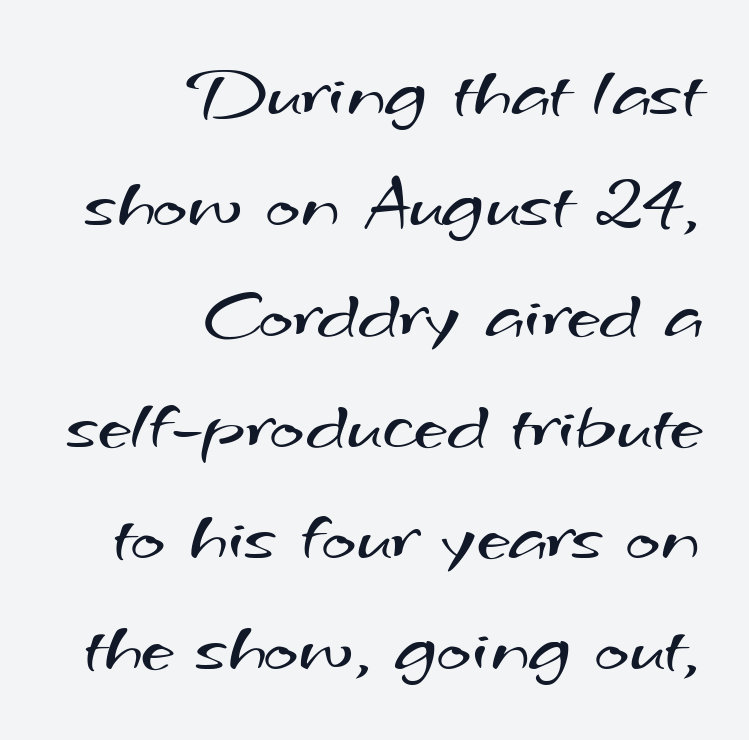
Compared with a flush-left layout, this one pins lines to the opposite, right side. The glyphs are unaccompanied by any horizontal stroke below them. Normally led — the rows are evenly, conventionally spaced. The line texture is even and compact thanks to regular tracking. Think of a printed novel: that variable character pitch is what you see here.
